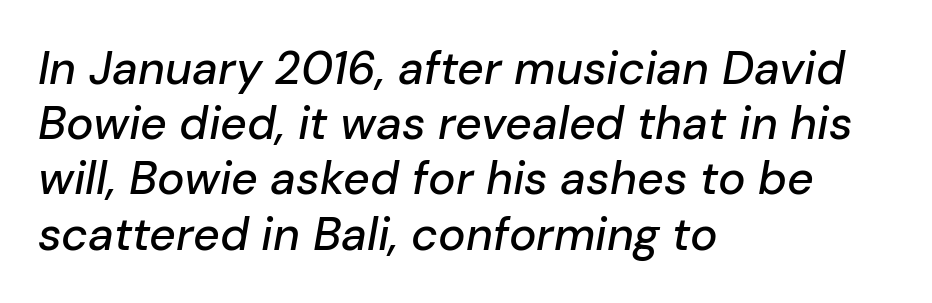
The image shows 46 px text type, italic (leaning right); set left-aligned, line spacing 1.2x, normal letter spacing, not underlined; low stroke contrast and a medium x-height.
